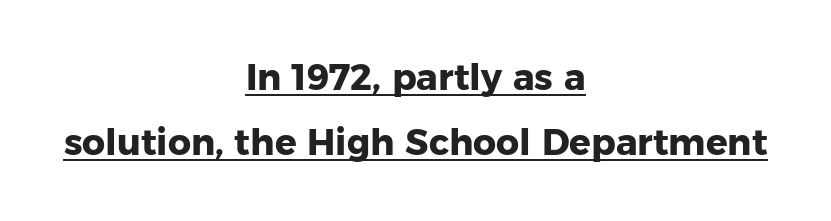
Q: Is the text bold? A: Yes.
Q: Is the text italic (slanted)? A: No, it is upright.
Q: Is the typeface a serif or a sans-serif typeface? A: Sans-serif.
Q: Is the text underlined? A: Yes.
Q: How is the paragraph aligned? A: Centered.
Q: Is the spacing between letters normal or unusually wide? A: Normal.
Q: Width (condensed, normal, or wide)? A: Normal.
Q: Stroke contrast? A: Low.
Q: x-height? A: Medium.
Q: Monospaced? A: No.
